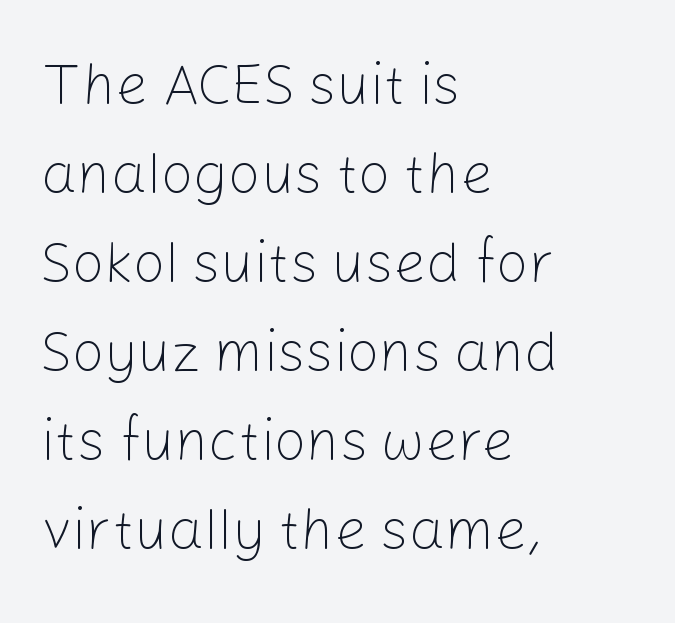
Q: Is the text bold? A: No.
Q: Is the text italic (slanted)? A: No, it is upright.
Q: Is the typeface a serif or a sans-serif typeface? A: Sans-serif.
Q: Is the text underlined? A: No.
Q: How is the paragraph aligned? A: Left-aligned.
Q: Is the spacing between letters normal or unusually wide? A: Normal.
Q: Is the spacing between lines tight, normal or loose? A: Normal.
Q: Width (condensed, normal, or wide)? A: Normal.
Q: Stroke contrast? A: Low.
Q: x-height? A: Medium.
Q: Monospaced? A: No.
